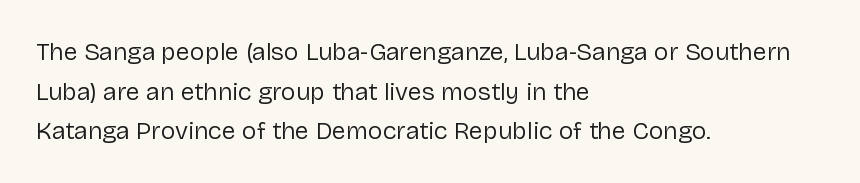
Q: Is the text bold? A: No.
Q: Is the text italic (slanted)? A: No, it is upright.
Q: Is the text underlined? A: No.
Q: How is the paragraph aligned? A: Left-aligned.
Q: Is the spacing between letters normal or unusually wide? A: Normal.
Q: Is the spacing between lines tight, normal or loose? A: Normal.
